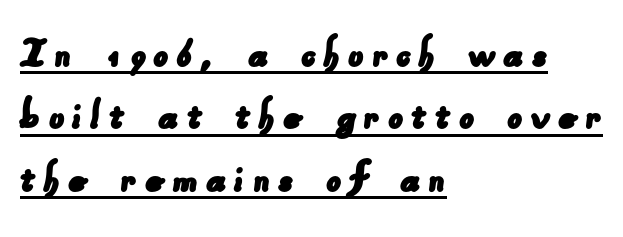
{"serif": "no", "width": "normal", "stroke_contrast": "low", "x_height": "small", "monospaced": "no", "underline": "yes", "align": "left", "line_spacing": "normal", "line_spacing_ratio": 1.3, "glyph_px": 48}
